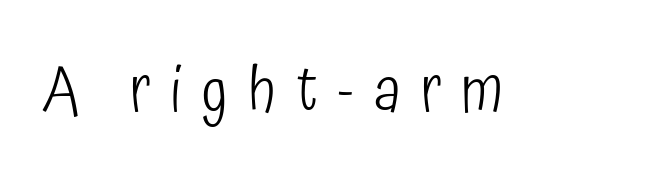
The image shows 63 px light, condensed sans-serif type, upright; set unusually wide letter spacing (+0.31 em), not underlined; low stroke contrast and a medium x-height.
